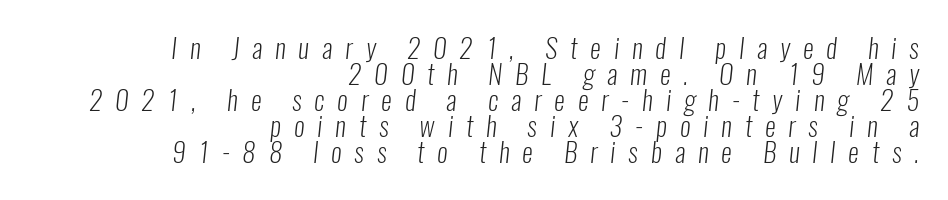
{"bold": "no", "underline": "no", "align": "right", "line_spacing": "tight", "line_spacing_ratio": 0.96, "letter_spacing": "wide", "letter_spacing_em": 0.48, "glyph_px": 27}
